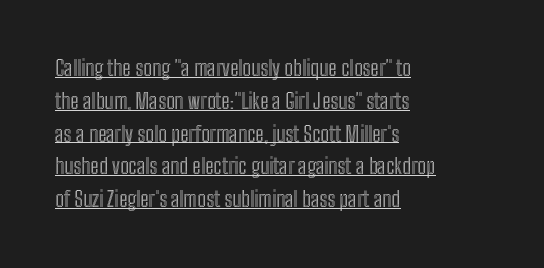
The image shows 21 px text type, upright; set left-aligned, normal line spacing (1.56x), normal letter spacing, underlined.
